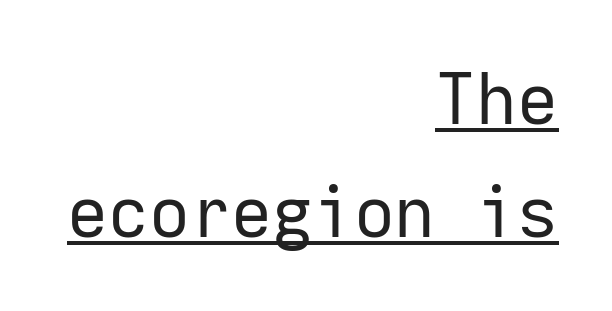
Q: Is the text bold? A: No.
Q: Is the text italic (slanted)? A: No, it is upright.
Q: Is the typeface a serif or a sans-serif typeface? A: Sans-serif.
Q: Is the text underlined? A: Yes.
Q: How is the paragraph aligned? A: Right-aligned.
Q: Is the spacing between letters normal or unusually wide? A: Normal.
Q: Is the spacing between lines tight, normal or loose? A: Normal.
Q: Width (condensed, normal, or wide)? A: Normal.
Q: Stroke contrast? A: Low.
Q: x-height? A: Medium.
Q: Monospaced? A: Yes.
